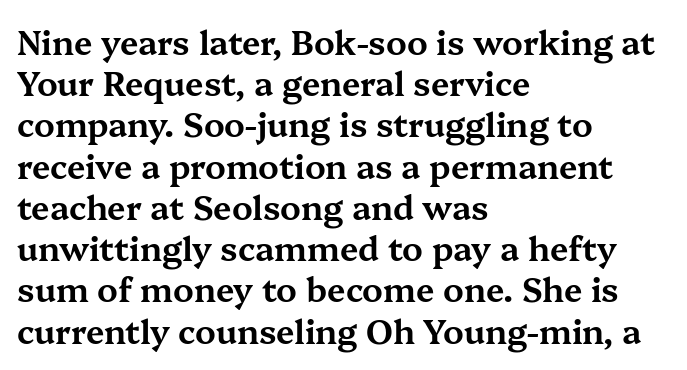
The image shows 33 px wide serif type, upright; set left-aligned, normal line spacing (1.25x), normal letter spacing, not underlined; medium stroke contrast and a medium x-height.
